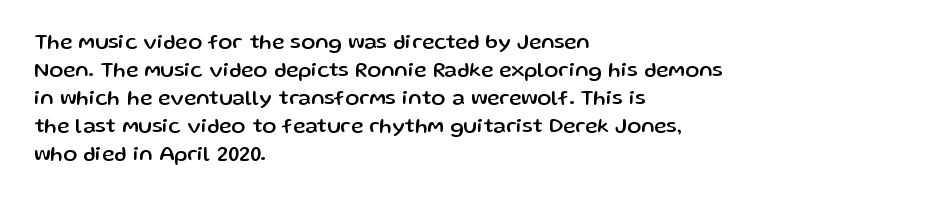
Q: Is the text italic (slanted)? A: No, it is upright.
Q: Is the text underlined? A: No.
Q: How is the paragraph aligned? A: Left-aligned.
Q: Is the spacing between letters normal or unusually wide? A: Normal.
Q: Is the spacing between lines tight, normal or loose? A: Normal.
